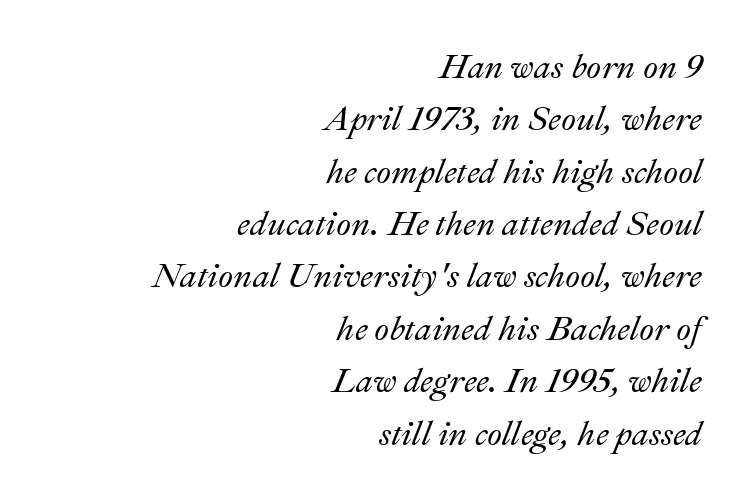
Q: Is the text italic (slanted)? A: Yes, it leans right by about 22 degrees.
Q: Is the text underlined? A: No.
Q: How is the paragraph aligned? A: Right-aligned.
Q: Is the spacing between letters normal or unusually wide? A: Normal.
Q: Is the spacing between lines tight, normal or loose? A: Normal.
Q: Width (condensed, normal, or wide)? A: Normal.
Q: Stroke contrast? A: Medium.
Q: x-height? A: Small.
Q: Monospaced? A: No.
